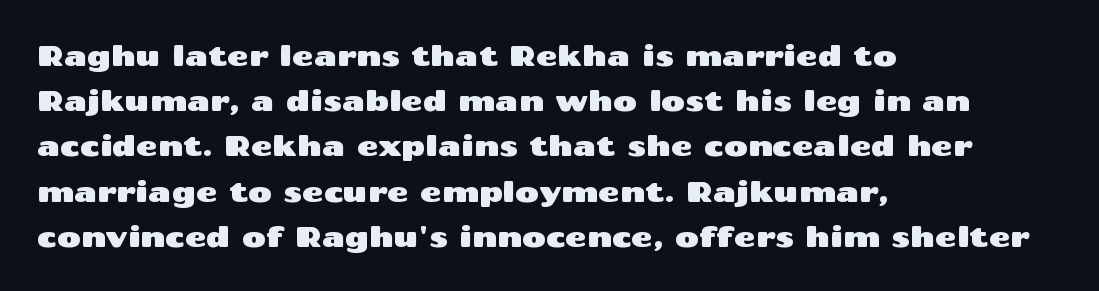
The image shows 29 px wide sans-serif type, upright; set left-aligned, normal line spacing (1.56x), normal letter spacing, not underlined; medium stroke contrast and a medium x-height.
